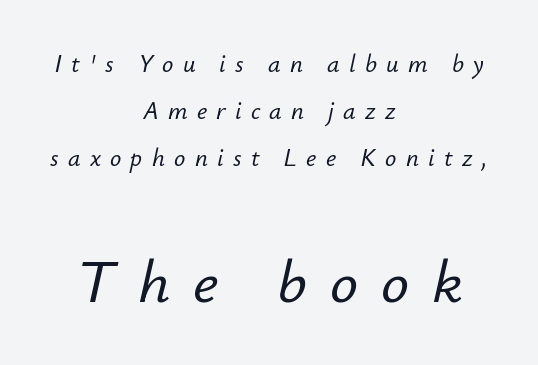
The image shows 62 px text type, italic (leaning right); set centered, line spacing 1.88x, unusually wide letter spacing (+0.37 em), not underlined; the second (bottom) block is 2.48x larger; low stroke contrast and a small x-height.
